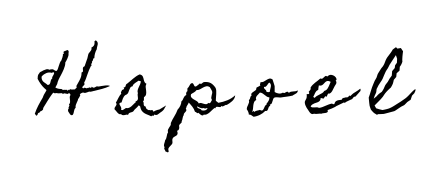
{"width": "condensed", "x_height": "small", "monospaced": "no", "underline": "no", "letter_spacing": "wide", "letter_spacing_em": 0.24, "glyph_px": 74}
